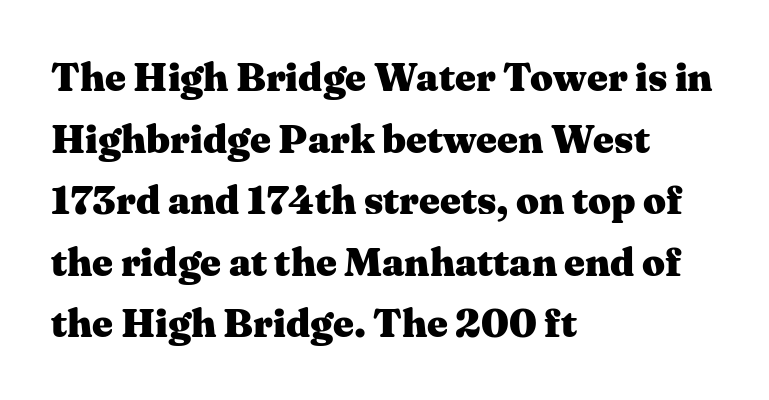
Q: Is the text bold? A: Yes.
Q: Is the text italic (slanted)? A: No, it is upright.
Q: Is the typeface a serif or a sans-serif typeface? A: Serif.
Q: Is the text underlined? A: No.
Q: How is the paragraph aligned? A: Left-aligned.
Q: Is the spacing between letters normal or unusually wide? A: Normal.
Q: Is the spacing between lines tight, normal or loose? A: Normal.
Q: Width (condensed, normal, or wide)? A: Wide.
Q: Stroke contrast? A: Medium.
Q: x-height? A: Medium.
Q: Monospaced? A: No.
